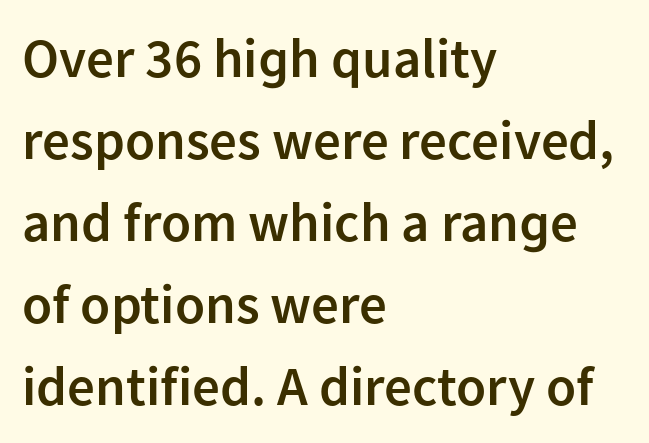
Q: Is the text bold? A: Semi-bold.
Q: Is the text italic (slanted)? A: No, it is upright.
Q: Is the typeface a serif or a sans-serif typeface? A: Sans-serif.
Q: Is the text underlined? A: No.
Q: How is the paragraph aligned? A: Left-aligned.
Q: Is the spacing between letters normal or unusually wide? A: Normal.
Q: Is the spacing between lines tight, normal or loose? A: Normal.
Q: Width (condensed, normal, or wide)? A: Normal.
Q: Stroke contrast? A: Low.
Q: x-height? A: Medium.
Q: Monospaced? A: No.
